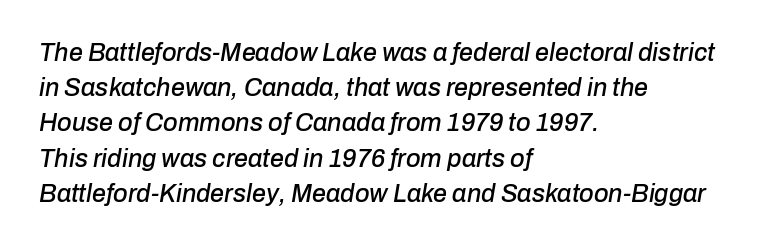
Q: Is the text italic (slanted)? A: Yes, it leans right by about 10 degrees.
Q: Is the text underlined? A: No.
Q: How is the paragraph aligned? A: Left-aligned.
Q: Is the spacing between letters normal or unusually wide? A: Normal.
Q: Is the spacing between lines tight, normal or loose? A: Normal.
